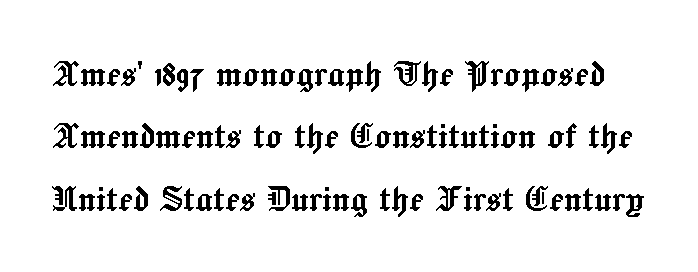
The image shows 43 px text type, upright; set normal line spacing (1.45x), normal letter spacing, not underlined; a medium x-height.
